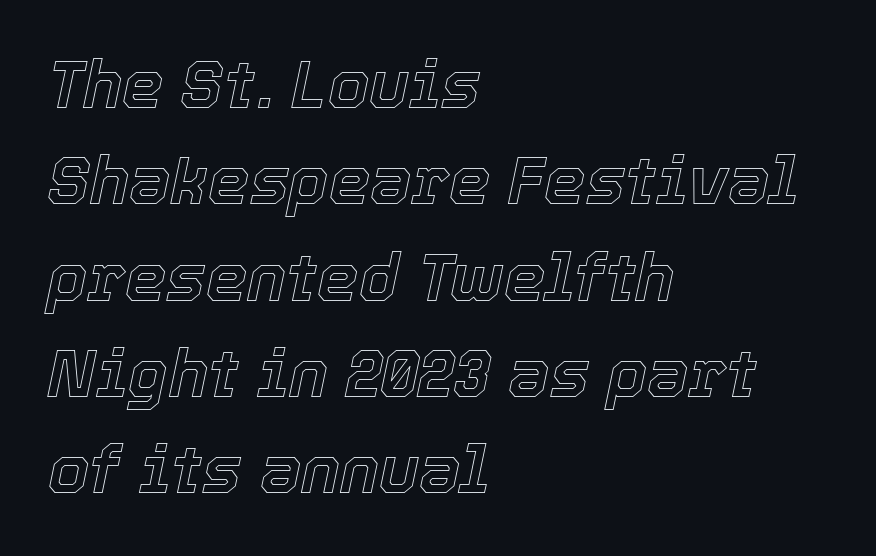
Underline: absent. Does the copy run flush right? No — it runs flush left. The line-height multiplier appears to be the usual default. What stands out about the letter spacing? Nothing — it is the standard amount.
